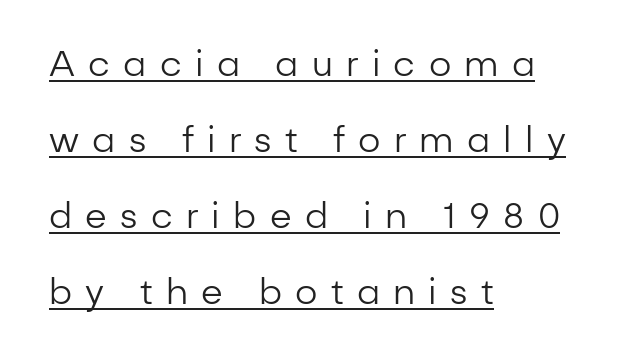
Q: Is the text bold? A: No.
Q: Is the text italic (slanted)? A: No, it is upright.
Q: Is the typeface a serif or a sans-serif typeface? A: Sans-serif.
Q: Is the text underlined? A: Yes.
Q: How is the paragraph aligned? A: Left-aligned.
Q: Is the spacing between letters normal or unusually wide? A: Unusually wide.
Q: Is the spacing between lines tight, normal or loose? A: Loose.
Q: Width (condensed, normal, or wide)? A: Normal.
Q: Stroke contrast? A: Low.
Q: x-height? A: Medium.
Q: Monospaced? A: No.
